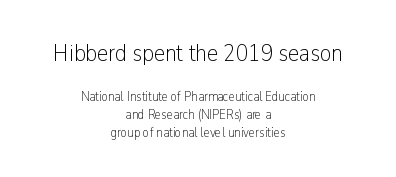
{"italic": "no", "bold": "no", "underline": "no", "align": "center", "line_spacing": "normal", "line_spacing_ratio": 1.26, "letter_spacing": "normal", "letter_spacing_em": 0.0, "larger_block": "first", "size_ratio": 1.79, "glyph_px": 25}
